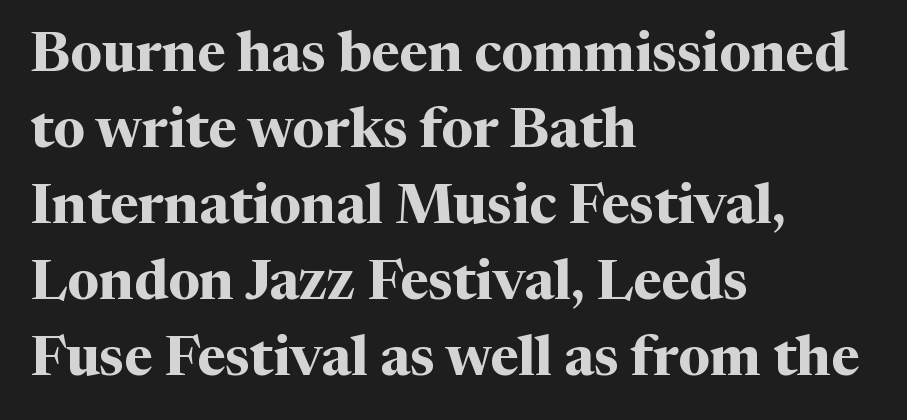
Here the designer chose a conventional face with non-uniform glyph widths. The rendering uses a moderate line-height, typical for paragraphs. Tracking here is standard; glyphs follow each other at the usual distance. In terms of posture, this sample is upright. The letters are bold, with thick, heavy strokes.
